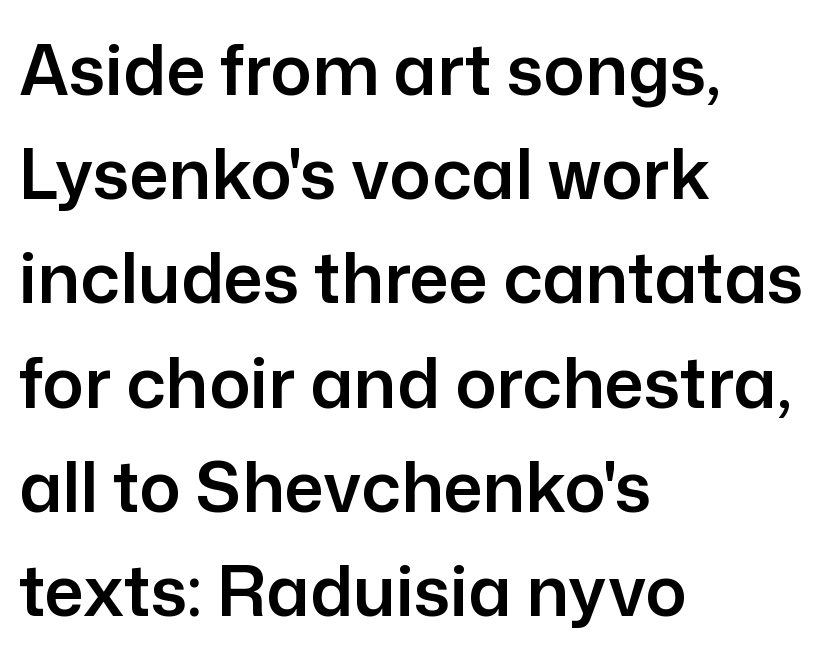
The passage shown is typed in a proportional face where columns would drift. The glyphs in this specimen are sans serif. Anything drawn beneath the words? Only blank space. Nope, not italic — everything's standing straight. The gaps between neighbouring characters are ordinary and unremarkable.
